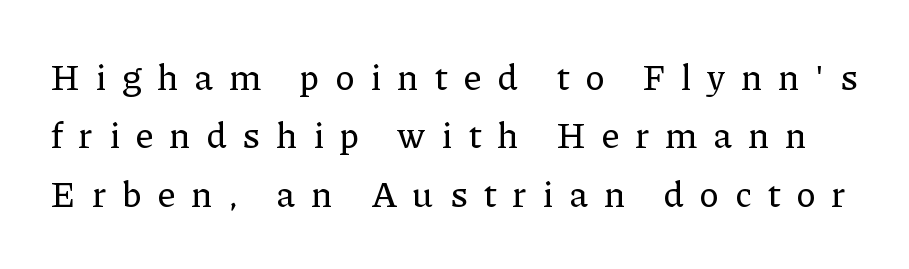
{"serif": "yes", "italic": "no", "width": "normal", "stroke_contrast": "low", "x_height": "medium", "monospaced": "no", "underline": "no", "line_spacing": "normal", "line_spacing_ratio": 1.62, "letter_spacing": "wide", "letter_spacing_em": 0.44, "glyph_px": 36}
